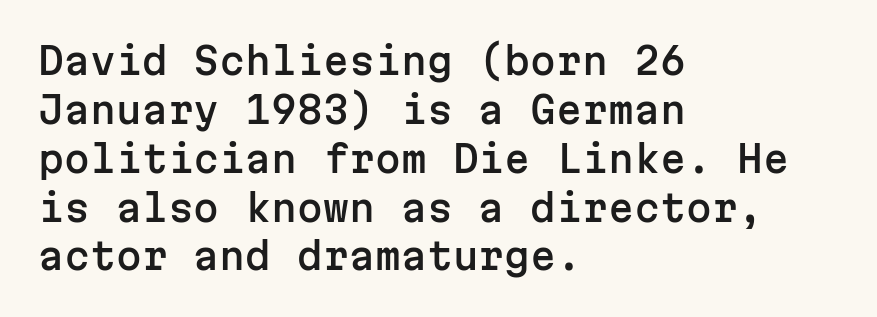
The image shows 37 px sans-serif type, upright, monospaced; set left-aligned, normal line spacing (1.32x), normal letter spacing, not underlined; low stroke contrast and a medium x-height.
